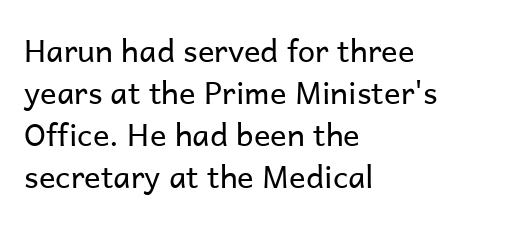
{"serif": "no", "italic": "no", "bold": "no", "weight": "regular", "width": "normal", "stroke_contrast": "low", "x_height": "medium", "monospaced": "no", "underline": "no", "align": "left", "line_spacing": "normal", "line_spacing_ratio": 1.36, "letter_spacing": "normal", "letter_spacing_em": 0.0, "glyph_px": 31}
